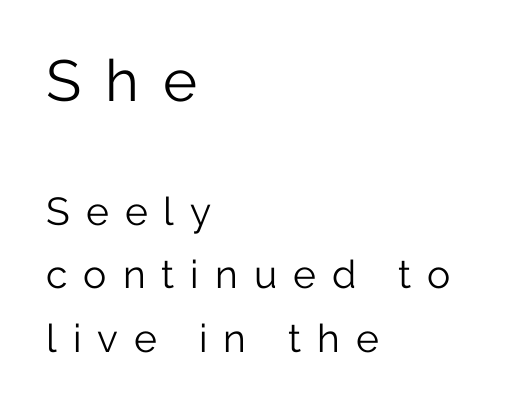
{"serif": "no", "italic": "no", "bold": "no", "weight": "light", "width": "normal", "stroke_contrast": "low", "x_height": "medium", "monospaced": "no", "underline": "no", "align": "left", "line_spacing": "normal", "line_spacing_ratio": 1.64, "letter_spacing": "wide", "letter_spacing_em": 0.41, "larger_block": "first", "size_ratio": 1.49, "glyph_px": 58}
